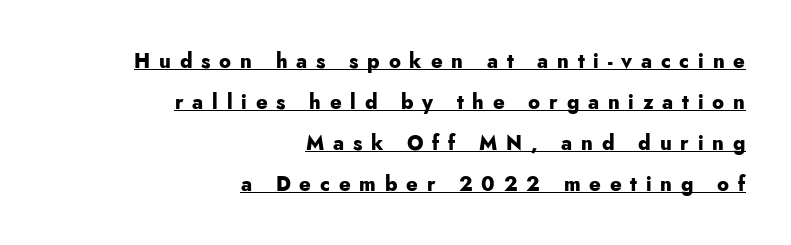
Rendered with straight, roman letterforms. The rendering uses a bold face; every stroke is thick and dark. A flush-right, rag-left setting is used for this passage. Inter-character spacing is expanded well beyond the font's built-in metrics.
